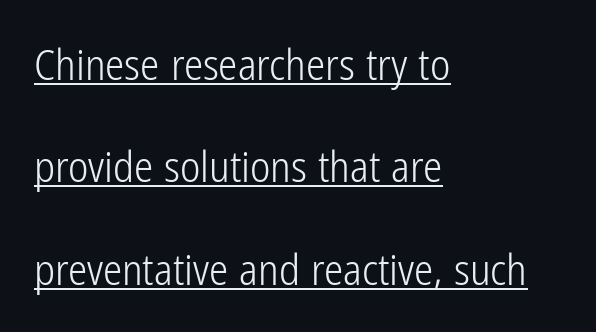
Q: Is the text bold? A: No.
Q: Is the text italic (slanted)? A: No, it is upright.
Q: Is the typeface a serif or a sans-serif typeface? A: Sans-serif.
Q: Is the text underlined? A: Yes.
Q: How is the paragraph aligned? A: Left-aligned.
Q: Is the spacing between letters normal or unusually wide? A: Normal.
Q: Is the spacing between lines tight, normal or loose? A: Loose.
Q: Width (condensed, normal, or wide)? A: Condensed.
Q: Stroke contrast? A: Low.
Q: x-height? A: Medium.
Q: Monospaced? A: No.
